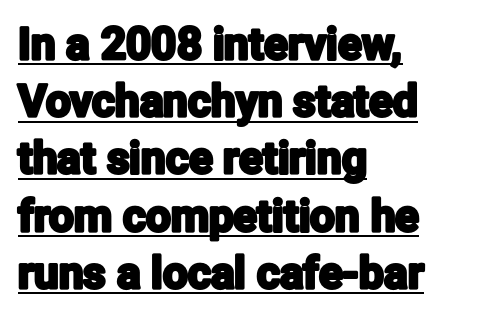
Check the space under the baseline: a stroke is drawn there. These lines keep a tight, regular rhythm from letter to letter. The font's upright variant was chosen for this text. The designer left line spacing at the default.
